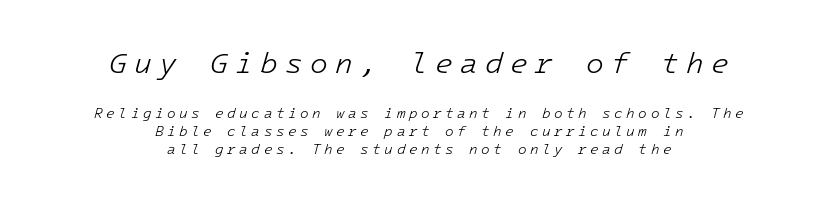
Vertical stems look standard width or narrower in stroke. The passage shown is typed in a monospace face where columns stay perfectly aligned. Descender tails drop into unmarked territory. The passage shown has open, widely tracked lettering throughout. The lettering tilts uniformly, giving the passage an italic look. Large over small — that's the arrangement of the two blocks here.
